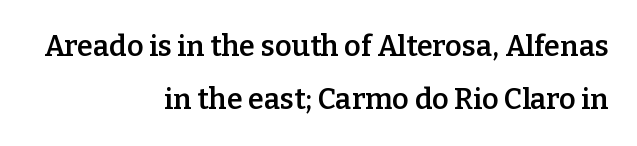
Q: Is the text bold? A: Semi-bold.
Q: Is the text italic (slanted)? A: No, it is upright.
Q: Is the typeface a serif or a sans-serif typeface? A: Serif.
Q: Is the text underlined? A: No.
Q: How is the paragraph aligned? A: Right-aligned.
Q: Is the spacing between letters normal or unusually wide? A: Normal.
Q: Width (condensed, normal, or wide)? A: Normal.
Q: Stroke contrast? A: Low.
Q: x-height? A: Medium.
Q: Monospaced? A: No.
